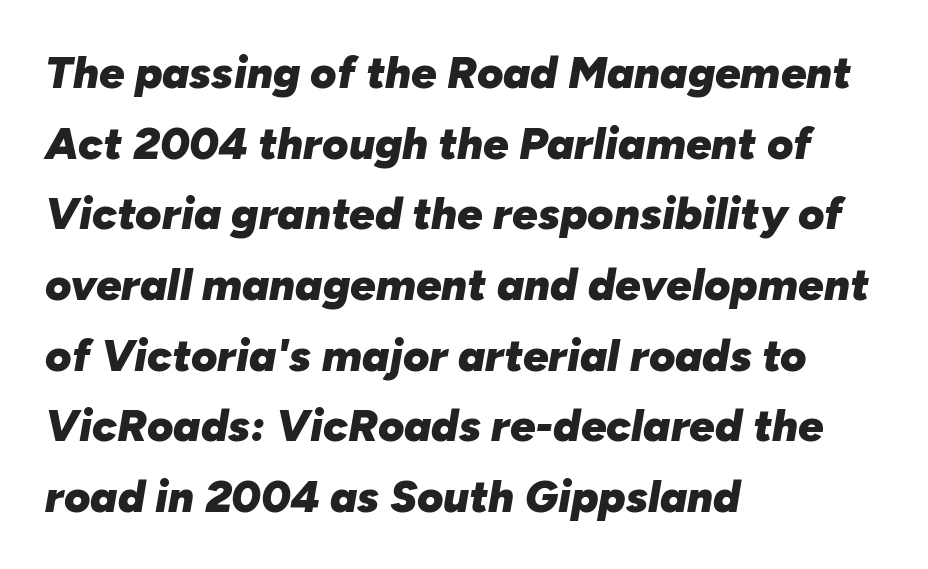
Short note: letters normally spaced. The glyphs look as if they've been sheared to an angle. The passage shown is not underscored anywhere. Note the varied advance widths — an 'i' is clearly narrower than an 'm'. On the weight axis this lands at bold, roughly 700.
